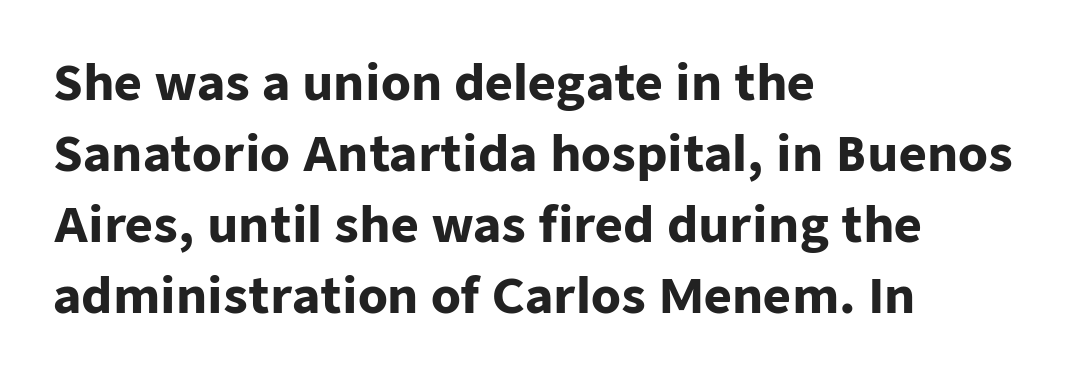
{"serif": "no", "italic": "no", "bold": "yes", "weight": "heavy", "width": "normal", "stroke_contrast": "low", "x_height": "medium", "monospaced": "no", "underline": "no", "align": "left", "line_spacing": "normal", "line_spacing_ratio": 1.48, "letter_spacing": "normal", "letter_spacing_em": 0.0, "glyph_px": 48}
